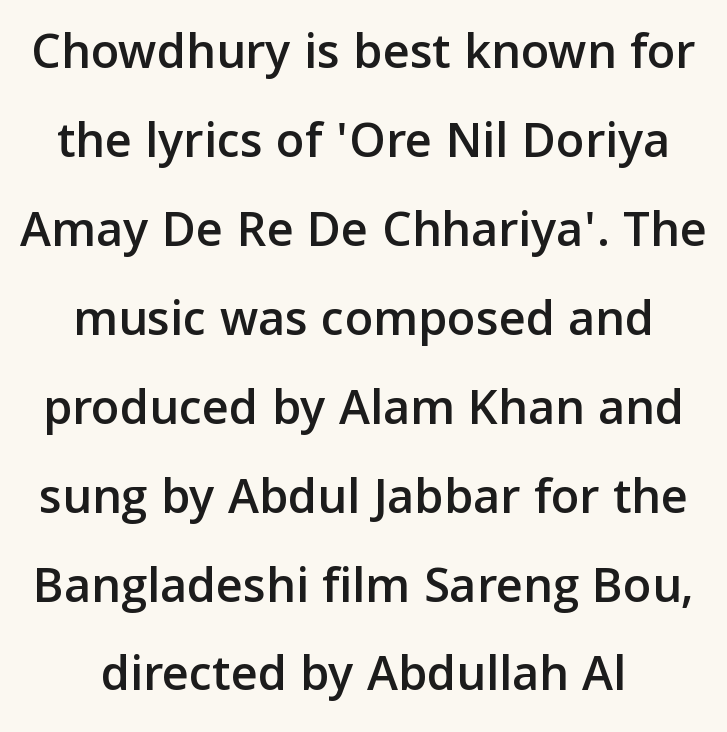
{"serif": "no", "italic": "no", "width": "normal", "stroke_contrast": "low", "x_height": "medium", "monospaced": "no", "underline": "no", "align": "center", "line_spacing_ratio": 1.71, "letter_spacing": "normal", "letter_spacing_em": 0.0, "glyph_px": 52}
